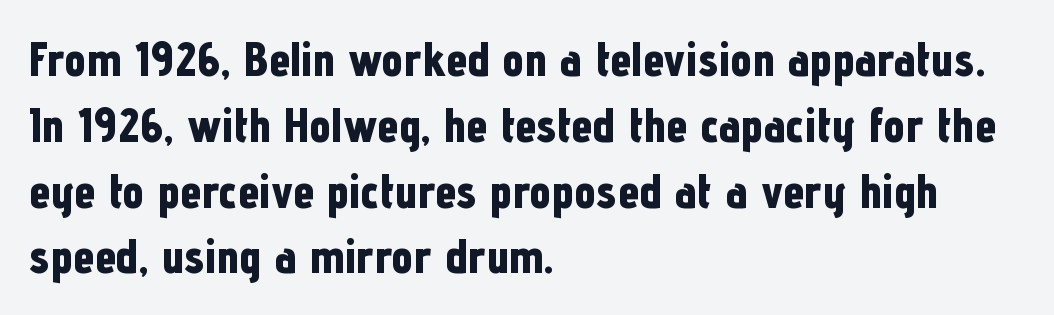
{"serif": "no", "italic": "no", "bold": "yes", "weight": "bold", "width": "condensed", "stroke_contrast": "low", "x_height": "medium", "monospaced": "no", "underline": "no", "align": "left", "line_spacing": "normal", "line_spacing_ratio": 1.37, "letter_spacing": "normal", "letter_spacing_em": 0.0, "glyph_px": 48}
